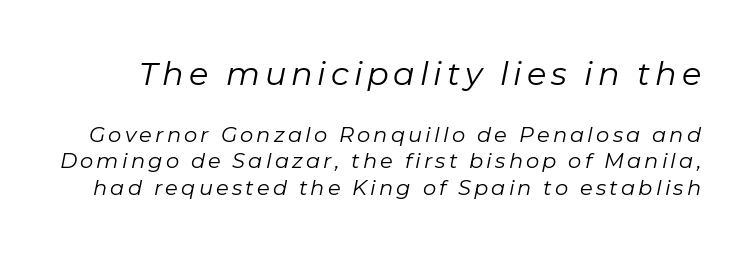
{"italic": "yes", "lean": "right", "slant_degrees": 11, "bold": "no", "weight": "regular", "width": "normal", "stroke_contrast": "low", "x_height": "medium", "monospaced": "no", "underline": "no", "line_spacing": "normal", "line_spacing_ratio": 1.28, "larger_block": "first", "size_ratio": 1.52, "glyph_px": 32}
